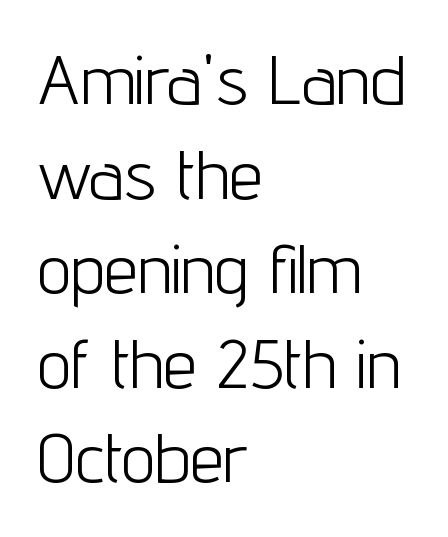
{"serif": "no", "italic": "no", "bold": "no", "weight": "light", "width": "condensed", "stroke_contrast": "low", "x_height": "medium", "monospaced": "no", "underline": "no", "align": "left", "line_spacing": "normal", "line_spacing_ratio": 1.39, "letter_spacing": "normal", "letter_spacing_em": 0.0, "glyph_px": 68}
